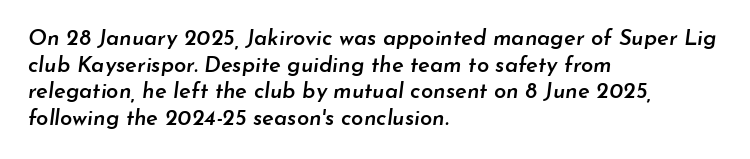
{"italic": "yes", "lean": "right", "slant_degrees": 7, "bold": "semi", "underline": "no", "align": "left", "line_spacing_ratio": 1.21, "letter_spacing": "normal", "letter_spacing_em": 0.0, "glyph_px": 22}
